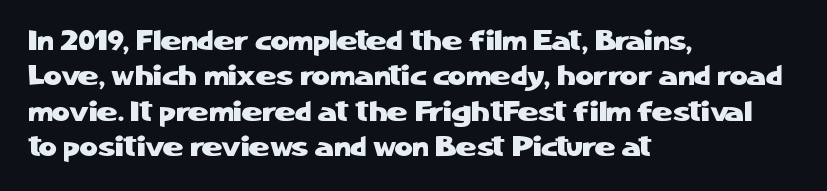
{"serif": "no", "italic": "no", "width": "normal", "stroke_contrast": "low", "x_height": "medium", "monospaced": "no", "underline": "no", "align": "left", "line_spacing": "normal", "line_spacing_ratio": 1.26, "letter_spacing": "normal", "letter_spacing_em": 0.0, "glyph_px": 28}
